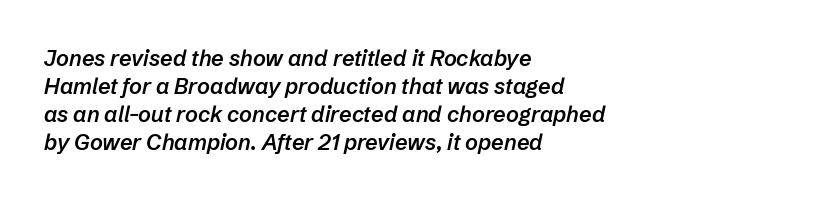
Q: Is the text bold? A: Semi-bold.
Q: Is the text italic (slanted)? A: Yes, it leans right by about 12 degrees.
Q: Is the text underlined? A: No.
Q: How is the paragraph aligned? A: Left-aligned.
Q: Is the spacing between letters normal or unusually wide? A: Normal.
Q: Is the spacing between lines tight, normal or loose? A: Normal.
